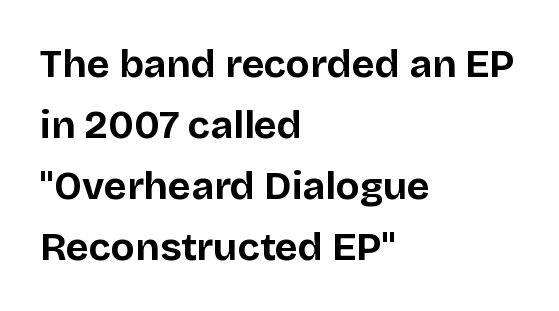
The image shows 39 px bold sans-serif type, upright; set left-aligned, normal line spacing (1.56x), normal letter spacing, not underlined; low stroke contrast and a large x-height.
